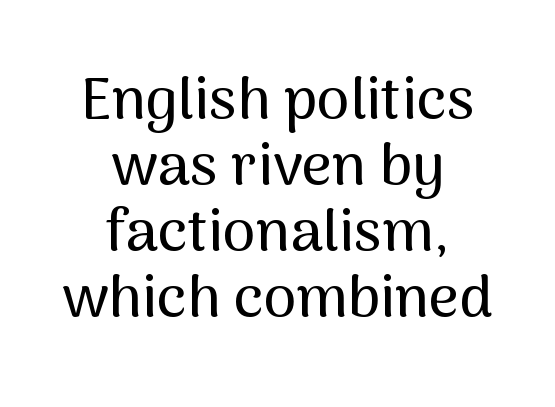
{"serif": "no", "italic": "no", "width": "normal", "stroke_contrast": "medium", "x_height": "medium", "monospaced": "no", "underline": "no", "align": "center", "line_spacing": "tight", "line_spacing_ratio": 1.12, "letter_spacing": "normal", "letter_spacing_em": 0.0, "glyph_px": 59}
